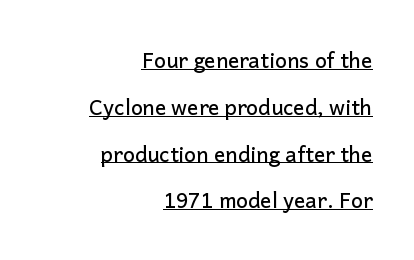
The image shows 21 px text type, upright; set right-aligned, loose line spacing (2.23x), normal letter spacing, underlined.
